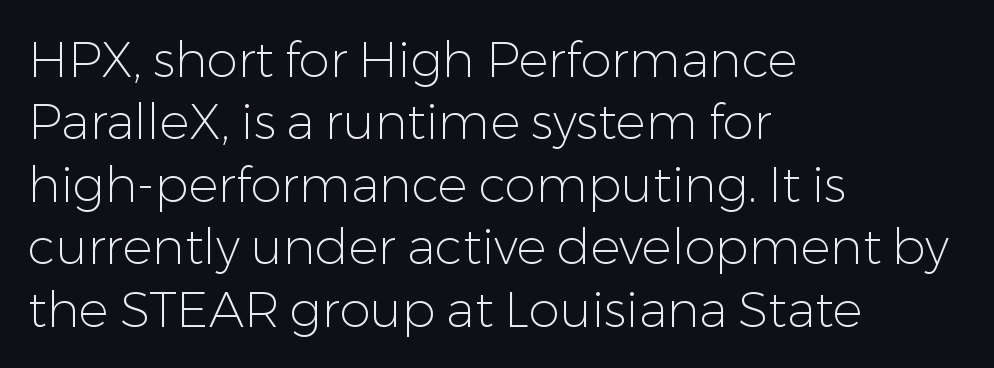
Q: Is the text bold? A: No.
Q: Is the text italic (slanted)? A: No, it is upright.
Q: Is the typeface a serif or a sans-serif typeface? A: Sans-serif.
Q: Is the text underlined? A: No.
Q: How is the paragraph aligned? A: Left-aligned.
Q: Is the spacing between letters normal or unusually wide? A: Normal.
Q: Is the spacing between lines tight, normal or loose? A: Normal.
Q: Width (condensed, normal, or wide)? A: Normal.
Q: Stroke contrast? A: Low.
Q: x-height? A: Medium.
Q: Monospaced? A: No.
